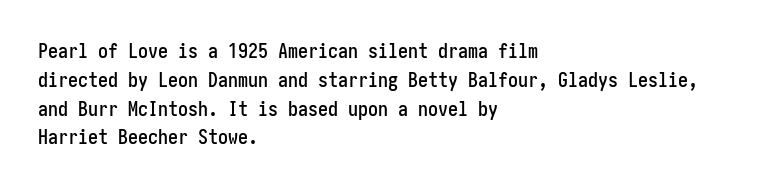
Default kerning and tracking; the words read as compact shapes. The type sits square on the baseline with zero lean. How would I describe the line gaps? Plain and ordinary. The zone under the glyphs is completely vacant. The lines are quadded left.
